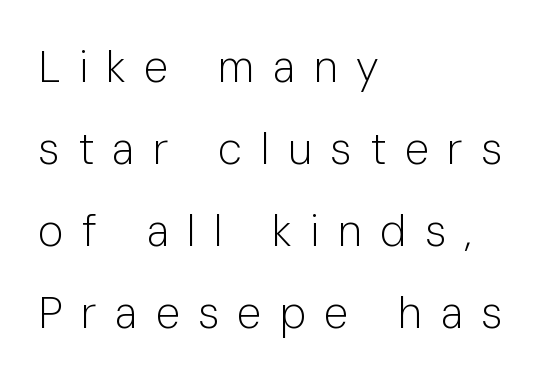
The image shows 44 px light sans-serif type, upright; set left-aligned, line spacing 1.86x, unusually wide letter spacing (+0.42 em), not underlined; low stroke contrast and a medium x-height.
